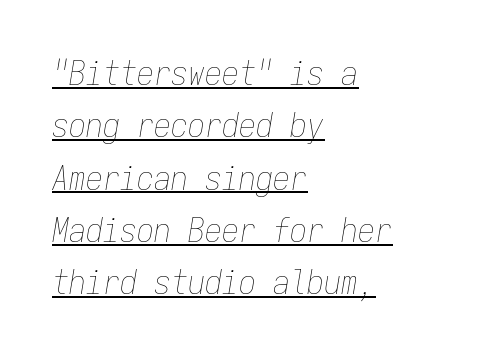
{"italic": "yes", "lean": "right", "slant_degrees": 9, "bold": "no", "weight": "thin", "width": "condensed", "stroke_contrast": "low", "x_height": "medium", "monospaced": "yes", "underline": "yes", "align": "left", "line_spacing": "normal", "line_spacing_ratio": 1.54, "letter_spacing": "normal", "letter_spacing_em": 0.0, "glyph_px": 34}
